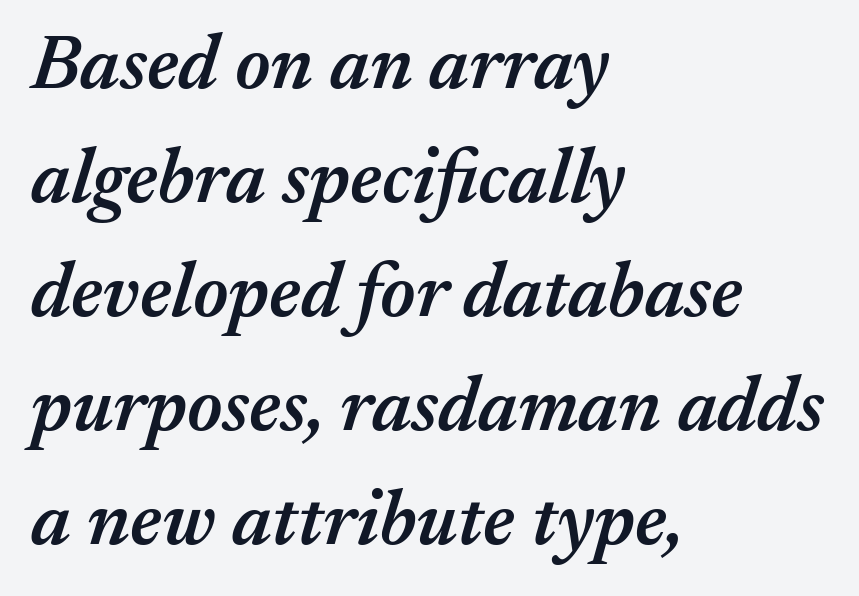
The image shows 77 px semibold type, italic (leaning right); set left-aligned, normal line spacing (1.48x), normal letter spacing, not underlined; medium stroke contrast and a medium x-height.
